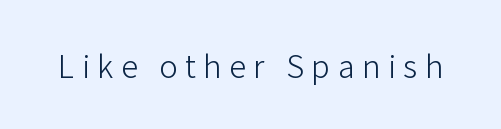
Characters follow at a spacing far wider than the type designer built in. Spacing verdict: proportional, widths tailored to each character. Every character sits straight up, as roman type does. The type family on display is of the sans-serif kind.
